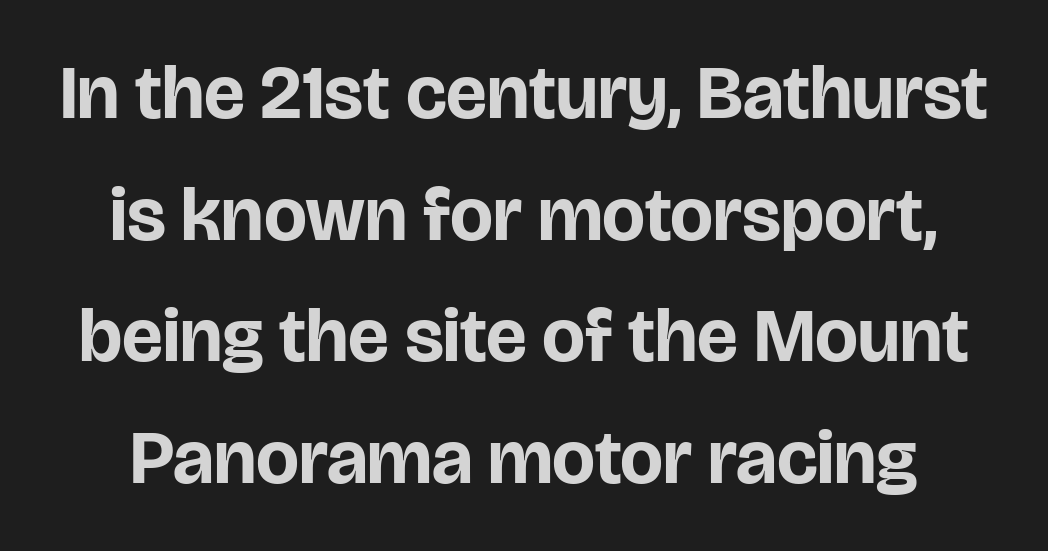
The image shows 76 px bold sans-serif type, upright; set normal line spacing (1.6x), normal letter spacing, not underlined; low stroke contrast and a large x-height.
